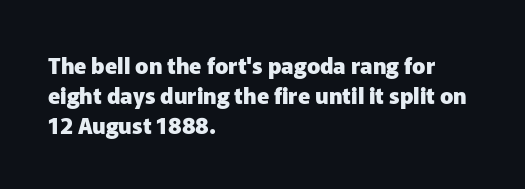
Q: Is the text bold? A: Yes.
Q: Is the text italic (slanted)? A: No, it is upright.
Q: Is the text underlined? A: No.
Q: How is the paragraph aligned? A: Left-aligned.
Q: Is the spacing between letters normal or unusually wide? A: Normal.
Q: Is the spacing between lines tight, normal or loose? A: Normal.
